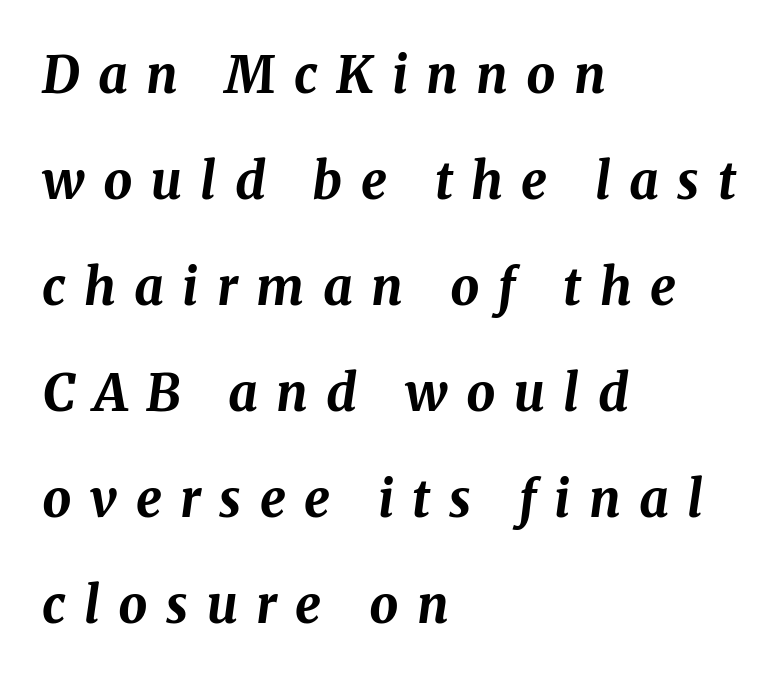
The image shows 51 px bold type, italic (leaning right); set left-aligned, loose line spacing (2.08x), unusually wide letter spacing (+0.36 em), not underlined; medium stroke contrast and a medium x-height.
